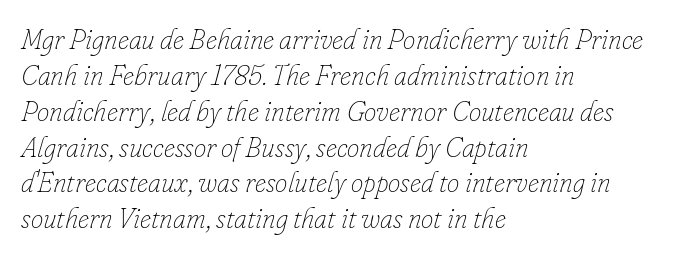
The image shows 28 px thin type, italic (leaning right); set left-aligned, normal line spacing (1.28x), normal letter spacing, not underlined; low stroke contrast and a small x-height.
